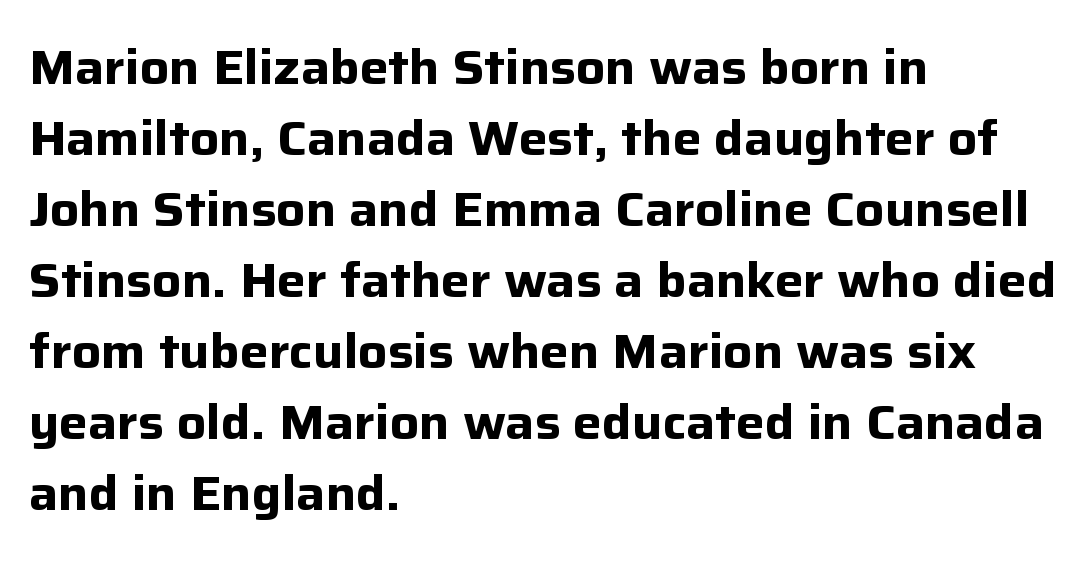
Serif or sans? Sans — the stroke terminals are bare. Plain, unruled lines of type. Stroke thickness is high; the sample reads as a true bold. In terms of posture, this sample is upright. The rendering uses a moderate line-height, typical for paragraphs.
